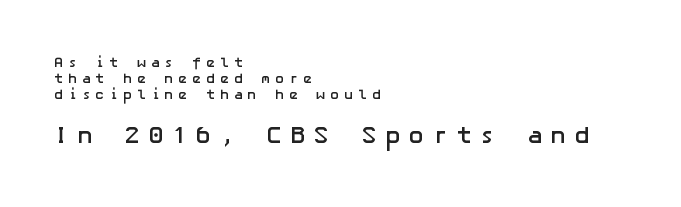
Q: Is the text bold? A: Yes.
Q: Is the text italic (slanted)? A: No, it is upright.
Q: Is the text underlined? A: No.
Q: How is the paragraph aligned? A: Left-aligned.
Q: Is the spacing between letters normal or unusually wide? A: Unusually wide.
Q: Is the spacing between lines tight, normal or loose? A: Tight.
Q: Which block of text is set in a larger size, the first (top) or the second (bottom)? A: The second (bottom) one.
